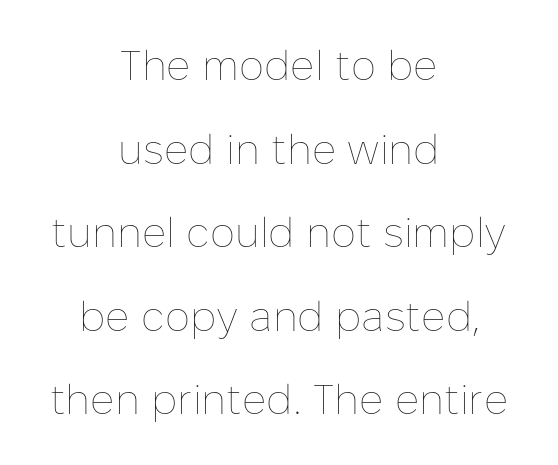
Rendered with straight, roman letterforms. Is the type heavy? It reads as light-to-regular instead. Compared with typical paragraphs, the rows here are farther apart. The string is rendered with underlining switched off. The letters sit at their default tracking, neither squeezed nor spread. Short and long lines alike share a common midpoint.
